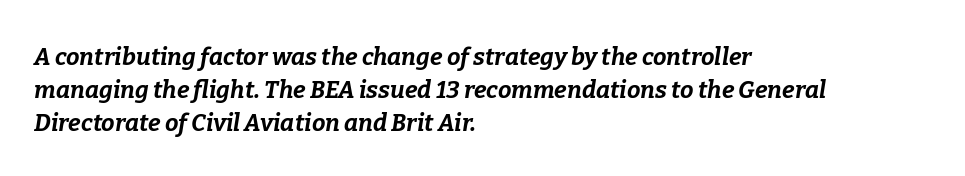
Q: Is the text bold? A: Yes.
Q: Is the text italic (slanted)? A: Yes, it leans right by about 9 degrees.
Q: Is the text underlined? A: No.
Q: How is the paragraph aligned? A: Left-aligned.
Q: Is the spacing between letters normal or unusually wide? A: Normal.
Q: Is the spacing between lines tight, normal or loose? A: Normal.
